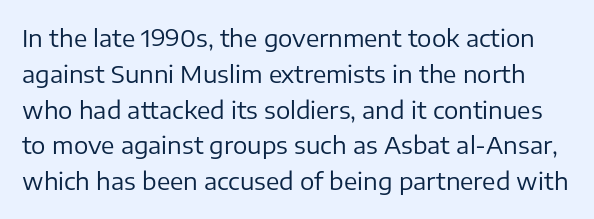
{"italic": "no", "bold": "no", "underline": "no", "line_spacing": "normal", "line_spacing_ratio": 1.49, "letter_spacing": "normal", "letter_spacing_em": 0.0, "glyph_px": 24}
